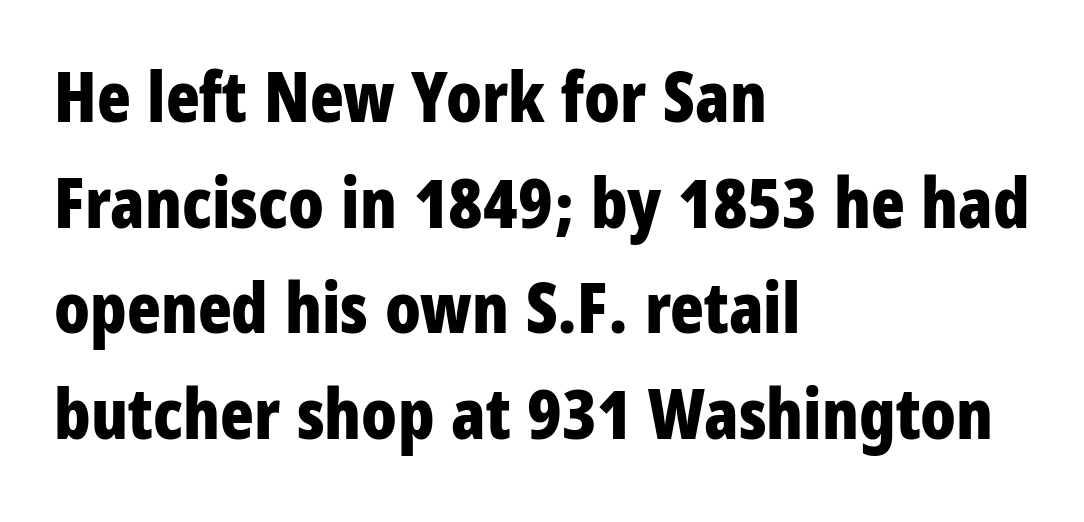
This sample uses an upright cut, with every glyph sitting square on the baseline. Vertically, the passage feels balanced, rows spaced as you'd expect. Short and long lines alike share a common starting point at left. In terms of weight, the rendering is a true, heavy bold. What stands out about the letter spacing? Nothing — it is the standard amount.
